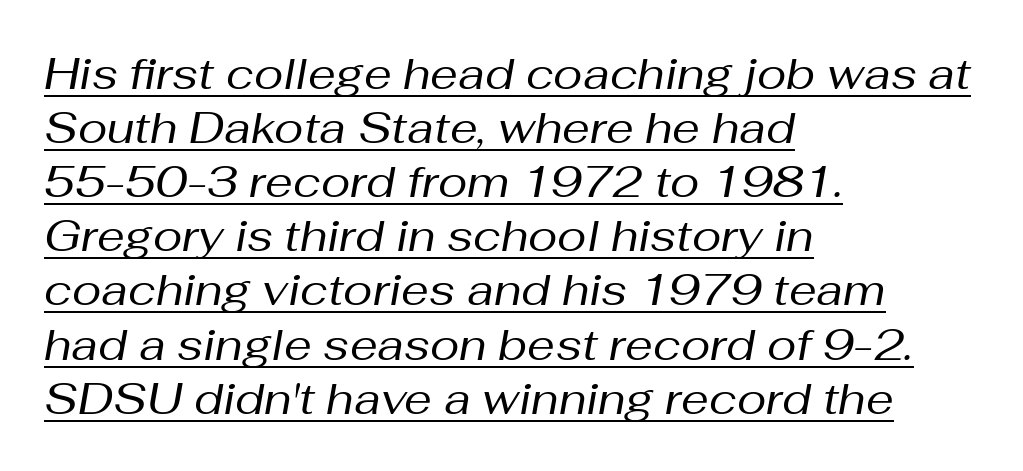
The words here are underlined. Each stroke keeps to a modest, everyday thickness or less. These lines are rendered in a variable-pitch font. The whole block is typeset with a tilt.
